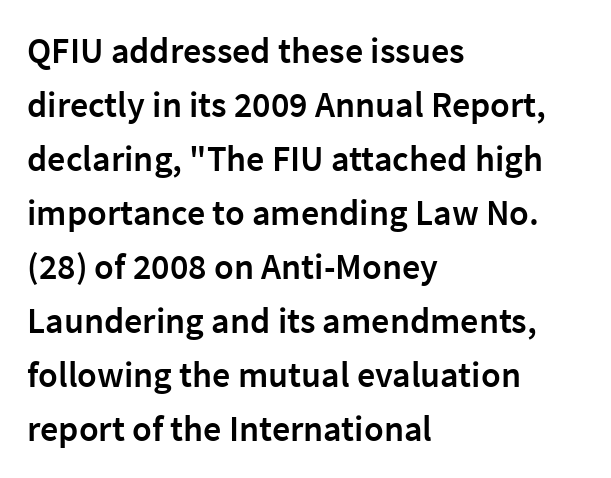
Q: Is the text bold? A: Semi-bold.
Q: Is the text italic (slanted)? A: No, it is upright.
Q: Is the typeface a serif or a sans-serif typeface? A: Sans-serif.
Q: Is the text underlined? A: No.
Q: How is the paragraph aligned? A: Left-aligned.
Q: Is the spacing between letters normal or unusually wide? A: Normal.
Q: Is the spacing between lines tight, normal or loose? A: Normal.
Q: Width (condensed, normal, or wide)? A: Normal.
Q: Stroke contrast? A: Low.
Q: x-height? A: Medium.
Q: Monospaced? A: No.
